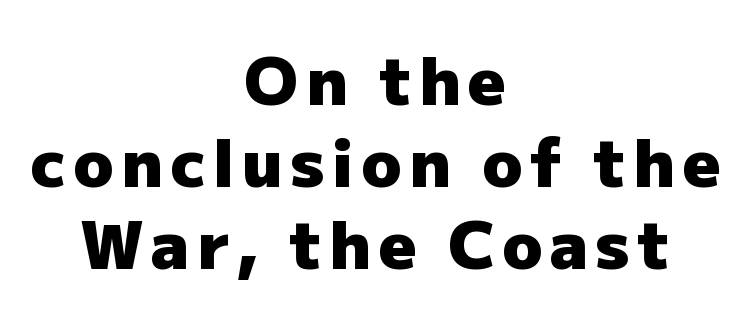
The image shows 66 px heavy sans-serif type, upright; set centered, line spacing 1.24x, not underlined; low stroke contrast and a medium x-height.
